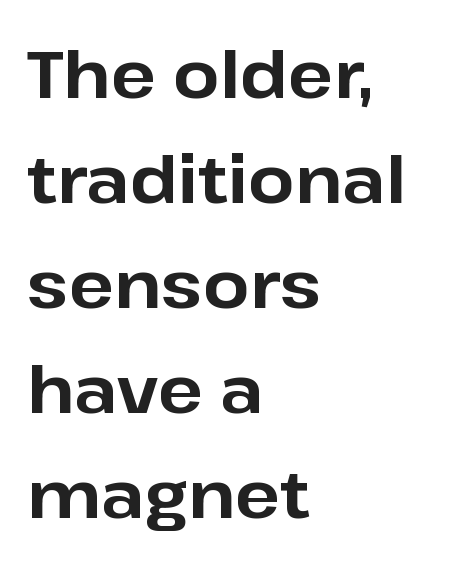
Q: Is the text bold? A: Yes.
Q: Is the text italic (slanted)? A: No, it is upright.
Q: Is the typeface a serif or a sans-serif typeface? A: Sans-serif.
Q: Is the text underlined? A: No.
Q: How is the paragraph aligned? A: Left-aligned.
Q: Is the spacing between letters normal or unusually wide? A: Normal.
Q: Is the spacing between lines tight, normal or loose? A: Normal.
Q: Width (condensed, normal, or wide)? A: Normal.
Q: Stroke contrast? A: Low.
Q: x-height? A: Medium.
Q: Monospaced? A: No.
